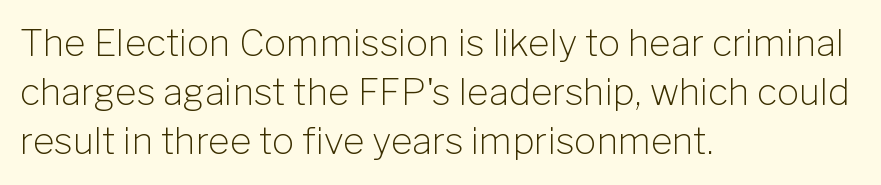
{"serif": "no", "italic": "no", "bold": "no", "weight": "light", "width": "normal", "stroke_contrast": "low", "x_height": "medium", "monospaced": "no", "underline": "no", "align": "left", "line_spacing": "normal", "line_spacing_ratio": 1.33, "letter_spacing": "normal", "letter_spacing_em": 0.0, "glyph_px": 37}
